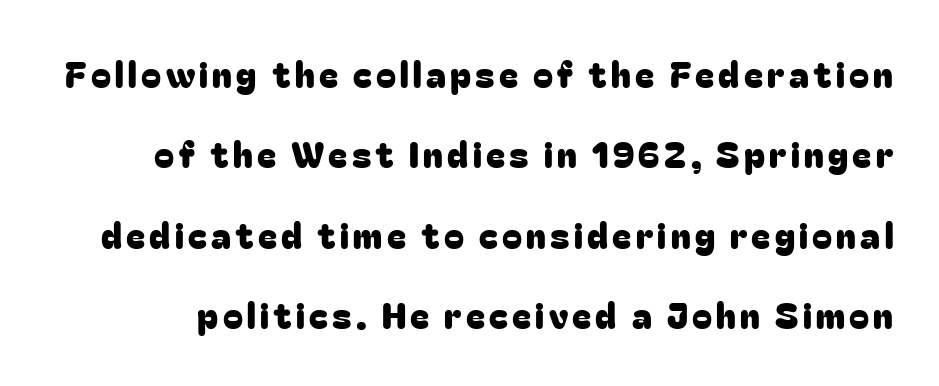
The image shows 36 px sans-serif type, upright; set loose line spacing (2.23x), not underlined; low stroke contrast and a medium x-height.
